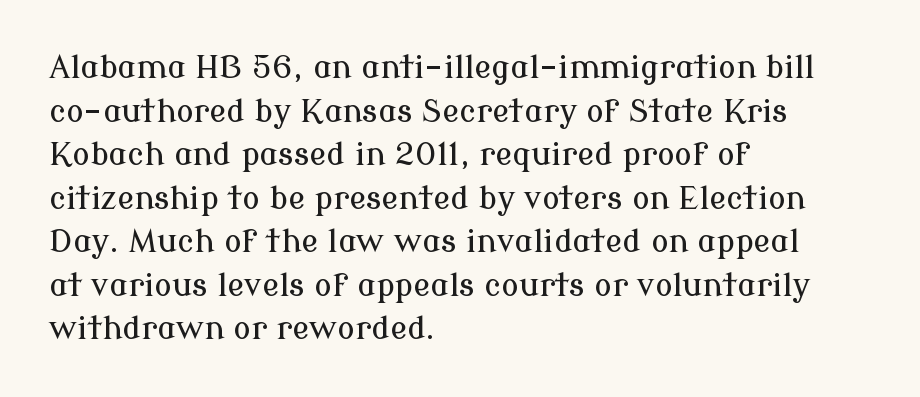
The image shows 32 px serif type, upright; set left-aligned, normal line spacing (1.36x), normal letter spacing, not underlined; low stroke contrast and a medium x-height.
